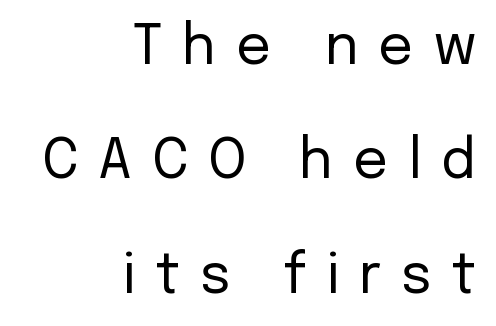
Q: Is the text bold? A: No.
Q: Is the text italic (slanted)? A: No, it is upright.
Q: Is the typeface a serif or a sans-serif typeface? A: Sans-serif.
Q: Is the text underlined? A: No.
Q: How is the paragraph aligned? A: Right-aligned.
Q: Is the spacing between letters normal or unusually wide? A: Unusually wide.
Q: Is the spacing between lines tight, normal or loose? A: Loose.
Q: Width (condensed, normal, or wide)? A: Normal.
Q: Stroke contrast? A: Low.
Q: x-height? A: Medium.
Q: Monospaced? A: No.
